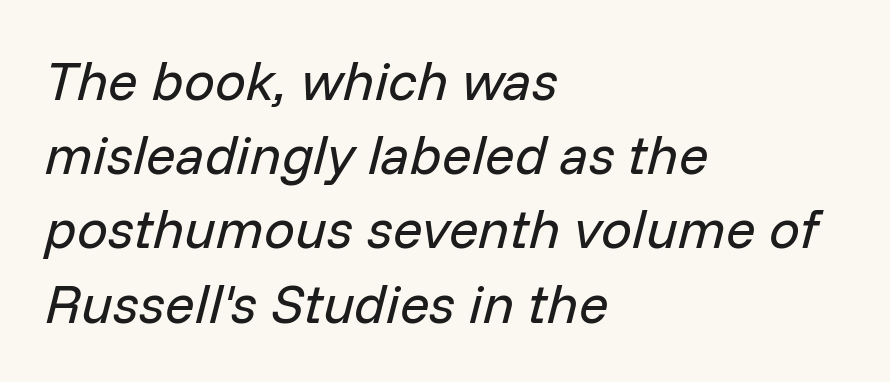
{"italic": "yes", "lean": "right", "slant_degrees": 14, "bold": "no", "weight": "regular", "width": "normal", "stroke_contrast": "low", "x_height": "medium", "monospaced": "no", "underline": "no", "align": "left", "line_spacing": "normal", "line_spacing_ratio": 1.35, "letter_spacing": "normal", "letter_spacing_em": 0.0, "glyph_px": 55}
